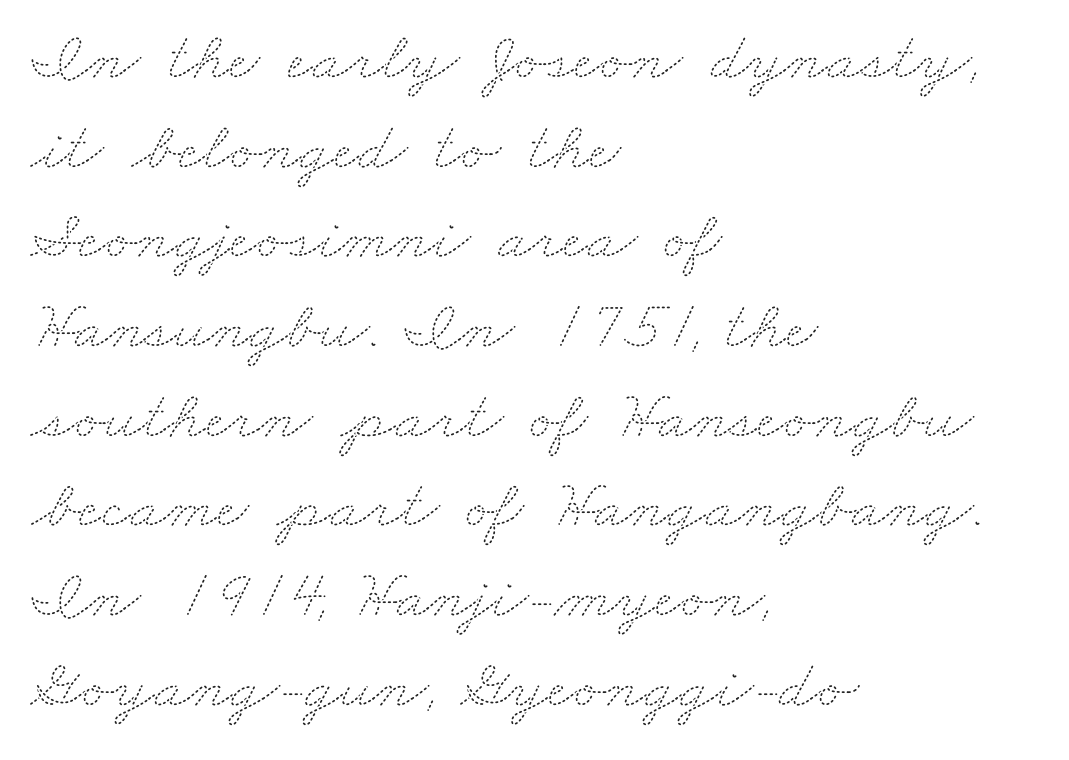
The image shows 69 px thin, wide type; set left-aligned, normal line spacing (1.3x), normal letter spacing, not underlined; medium stroke contrast and a small x-height.
